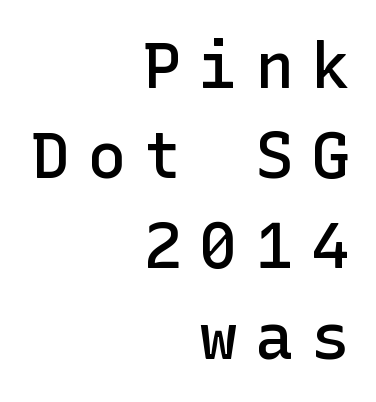
The image shows 64 px semibold sans-serif type, upright; set right-aligned, normal line spacing (1.41x), unusually wide letter spacing (+0.27 em), not underlined; low stroke contrast and a medium x-height.
